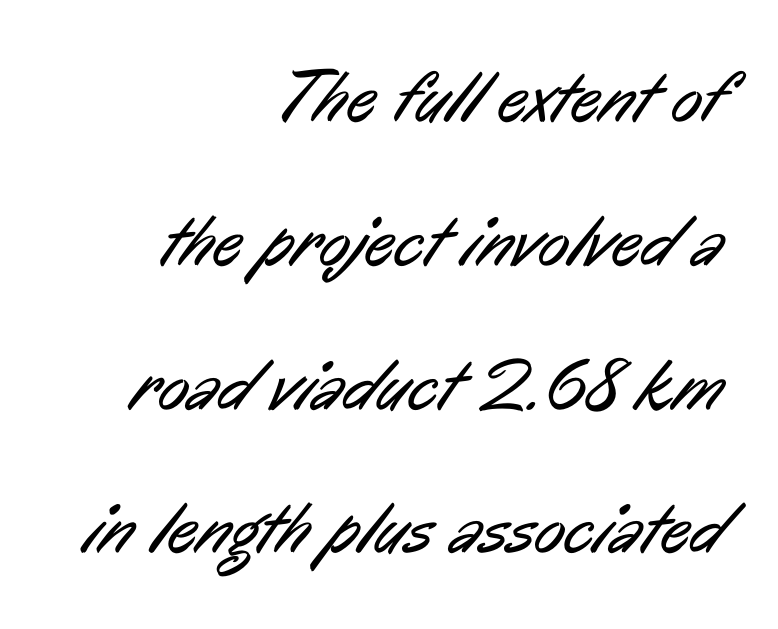
The image shows 73 px regular-weight, condensed sans-serif type; set right-aligned, loose line spacing (1.97x), normal letter spacing, not underlined; low stroke contrast and a medium x-height.
